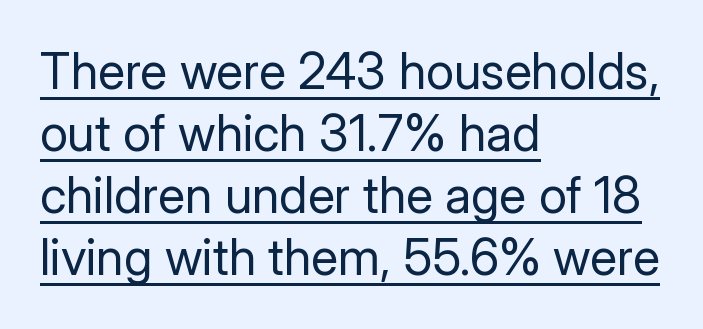
{"serif": "no", "italic": "no", "bold": "no", "weight": "regular", "width": "normal", "stroke_contrast": "low", "x_height": "medium", "monospaced": "no", "underline": "yes", "align": "left", "line_spacing_ratio": 1.24, "letter_spacing": "normal", "letter_spacing_em": 0.0, "glyph_px": 50}
